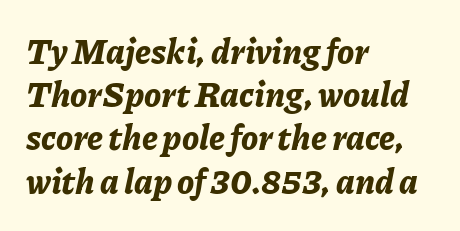
{"italic": "yes", "lean": "right", "slant_degrees": 11, "bold": "yes", "weight": "bold", "width": "normal", "stroke_contrast": "low", "x_height": "medium", "monospaced": "no", "underline": "no", "align": "left", "line_spacing": "normal", "line_spacing_ratio": 1.27, "letter_spacing": "normal", "letter_spacing_em": 0.0, "glyph_px": 34}
